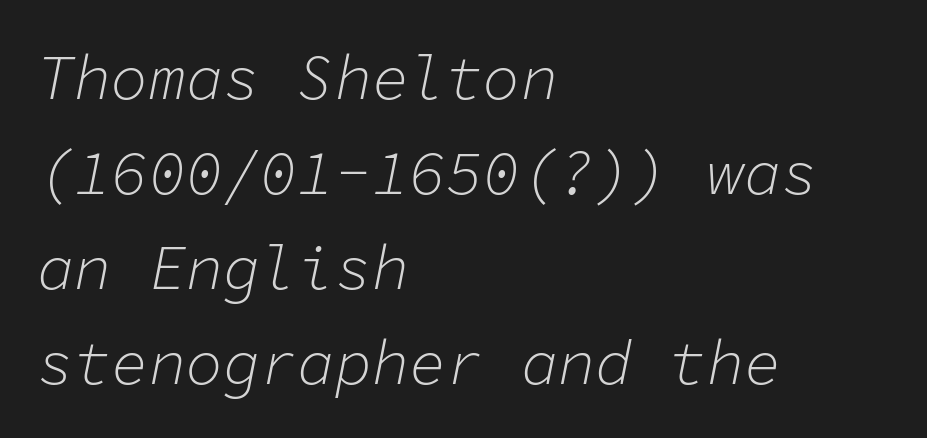
Q: Is the text bold? A: No.
Q: Is the text italic (slanted)? A: Yes, it leans right by about 11 degrees.
Q: Is the text underlined? A: No.
Q: How is the paragraph aligned? A: Left-aligned.
Q: Is the spacing between letters normal or unusually wide? A: Normal.
Q: Is the spacing between lines tight, normal or loose? A: Normal.
Q: Width (condensed, normal, or wide)? A: Normal.
Q: Stroke contrast? A: Low.
Q: x-height? A: Medium.
Q: Monospaced? A: Yes.
